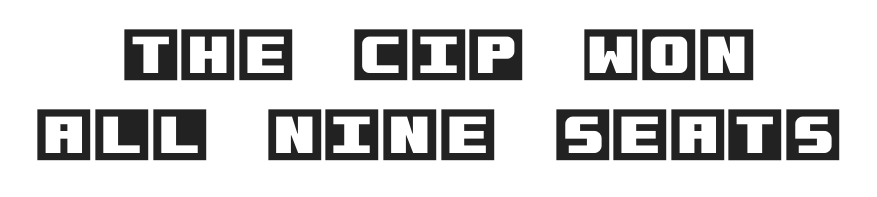
Normally led — the rows are evenly, conventionally spaced. Each line is balanced around a shared central axis. Nothing unusual about the tracking: characters are spaced as the font intends. Has an underline been added? It has not.
